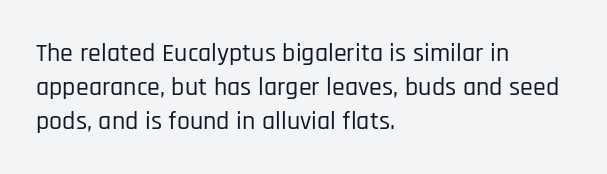
The image shows 26 px text type, upright; set left-aligned, normal line spacing (1.3x), normal letter spacing, not underlined.
